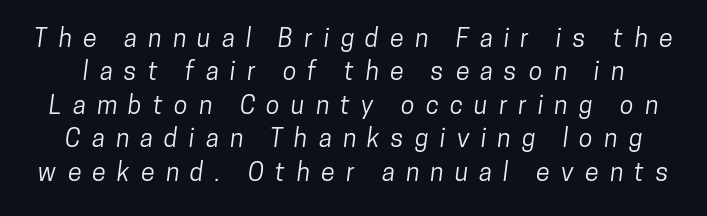
The image shows 25 px text type; set normal line spacing (1.34x), unusually wide letter spacing (+0.45 em), not underlined.
